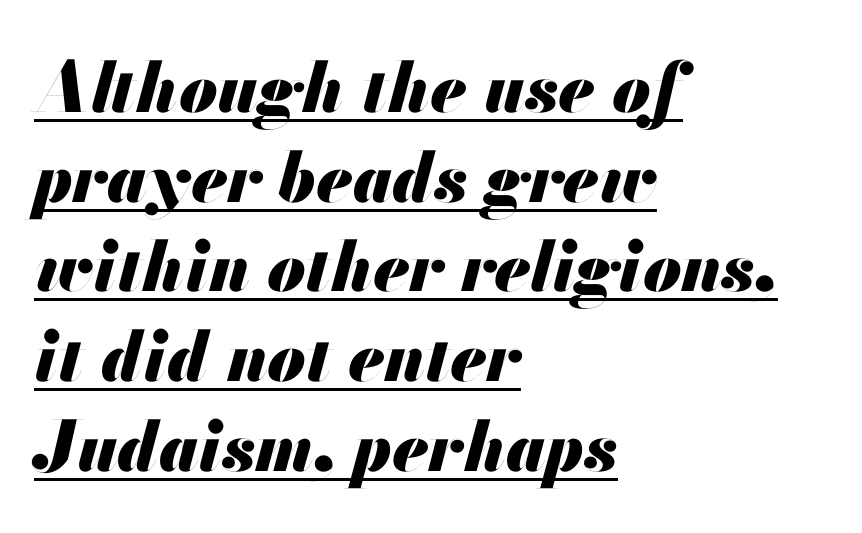
Q: Is the text bold? A: Yes.
Q: Is the text italic (slanted)? A: Yes, it leans right by about 13 degrees.
Q: Is the text underlined? A: Yes.
Q: How is the paragraph aligned? A: Left-aligned.
Q: Is the spacing between letters normal or unusually wide? A: Normal.
Q: Is the spacing between lines tight, normal or loose? A: Normal.
Q: Width (condensed, normal, or wide)? A: Normal.
Q: Stroke contrast? A: Medium.
Q: x-height? A: Small.
Q: Monospaced? A: No.
